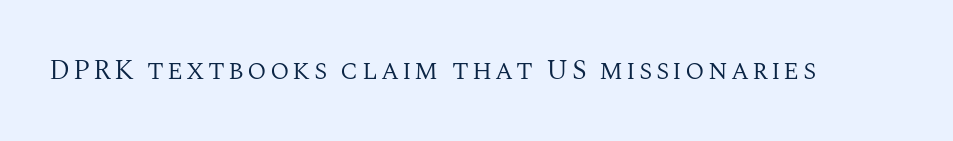
Compared with a typical body face, this is equally light or lighter still. Decoration check: the copy has no underline. The face used here is proportionally spaced, like ordinary book or web type. The specimen reads as upright at a glance.
